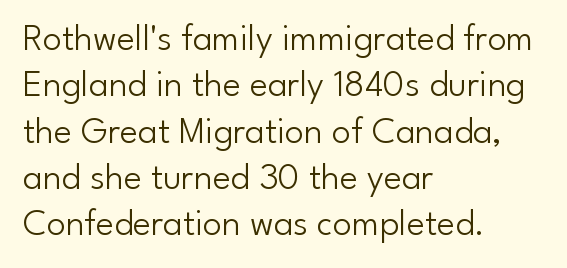
{"serif": "no", "italic": "no", "bold": "no", "weight": "light", "width": "normal", "stroke_contrast": "low", "x_height": "small", "monospaced": "no", "underline": "no", "align": "left", "line_spacing_ratio": 1.22, "letter_spacing": "normal", "letter_spacing_em": 0.0, "glyph_px": 38}
